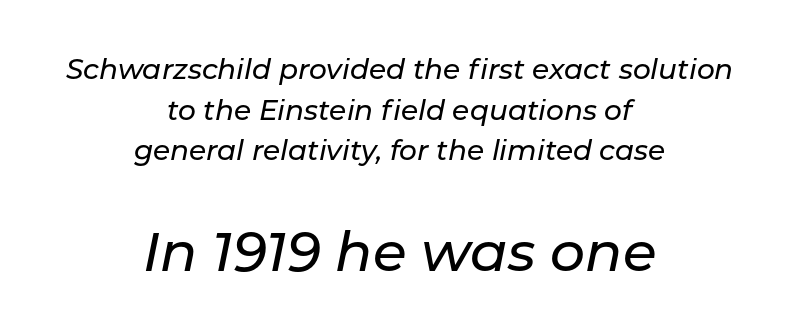
The image shows 55 px text type, italic (leaning right); set centered, normal line spacing (1.45x), normal letter spacing, not underlined; the second (bottom) block is 1.96x larger; low stroke contrast and a medium x-height.
